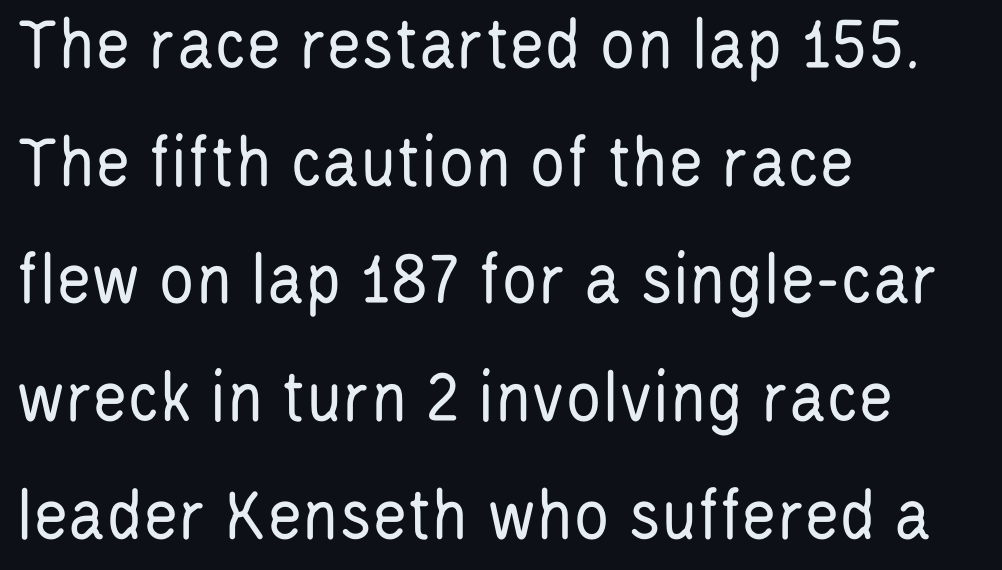
Honestly, there is no underline to notice here at all. Regarding leading, the lines here are spaced in the standard way. Students, note that the glyphs here touch the page at normal intervals. Think of a printed novel: that variable character pitch is what you see here.
